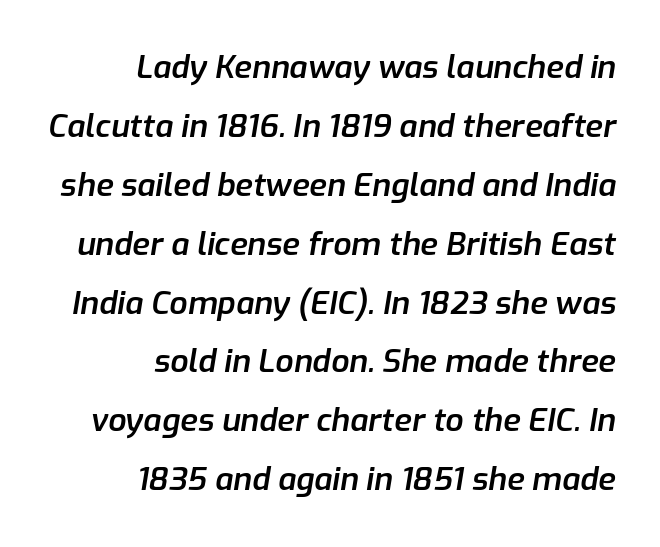
The image shows 32 px semibold type, italic (leaning right); set right-aligned, line spacing 1.84x, normal letter spacing, not underlined; low stroke contrast and a medium x-height.
